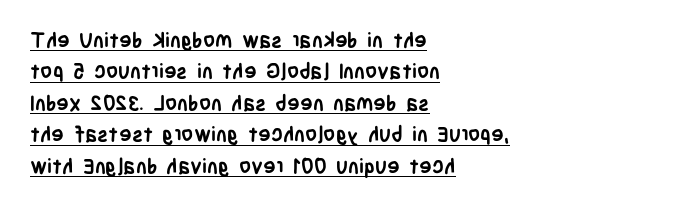
The image shows 21 px bold type, upright; set left-aligned, normal line spacing (1.5x), normal letter spacing, underlined.
